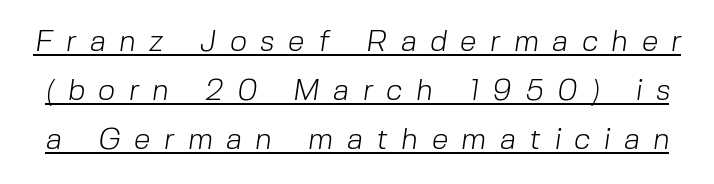
The cut favours lightness, reaching ordinary text weight at its darkest. Display-style spreading of the glyphs; the letterfit is very open. The type family on display is of the sans-serif kind. These lines sit exactly where default settings would place them. Spacing verdict: proportional, widths tailored to each character.
